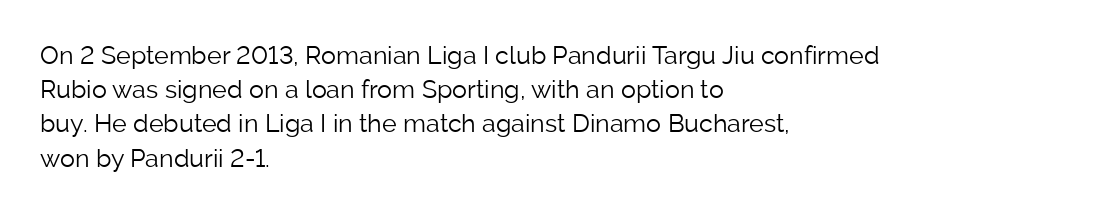
The area under the type is left untouched. A roman cut, with each character standing at attention. Observe the ordinary spacing: letters are neighbours, not strangers. Notice how the passage keeps a crisp vertical edge on the left only.
